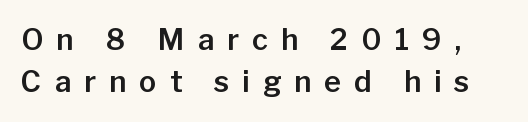
{"serif": "no", "italic": "no", "width": "normal", "stroke_contrast": "low", "x_height": "medium", "monospaced": "no", "underline": "no", "line_spacing": "normal", "line_spacing_ratio": 1.45, "letter_spacing": "wide", "letter_spacing_em": 0.45, "glyph_px": 29}
